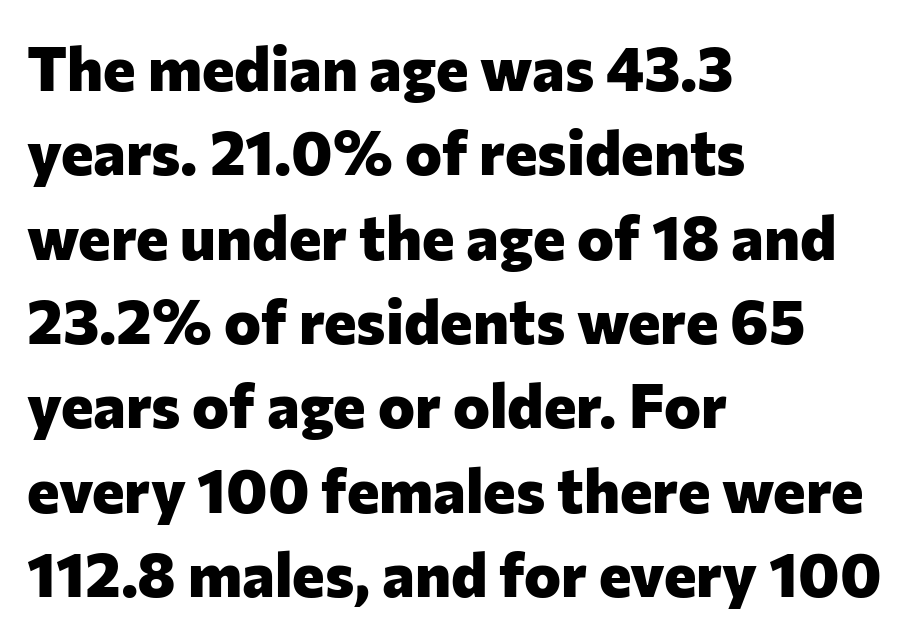
Q: Is the text bold? A: Yes.
Q: Is the text italic (slanted)? A: No, it is upright.
Q: Is the typeface a serif or a sans-serif typeface? A: Sans-serif.
Q: Is the text underlined? A: No.
Q: How is the paragraph aligned? A: Left-aligned.
Q: Is the spacing between letters normal or unusually wide? A: Normal.
Q: Is the spacing between lines tight, normal or loose? A: Normal.
Q: Width (condensed, normal, or wide)? A: Normal.
Q: Stroke contrast? A: Low.
Q: x-height? A: Medium.
Q: Monospaced? A: No.
